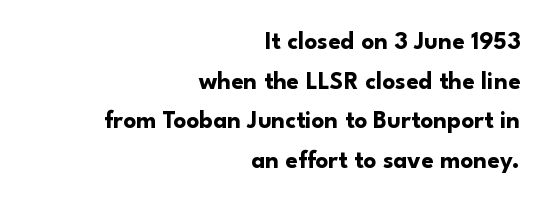
The image shows 25 px bold type, upright; set right-aligned, normal line spacing (1.59x), normal letter spacing, not underlined.
